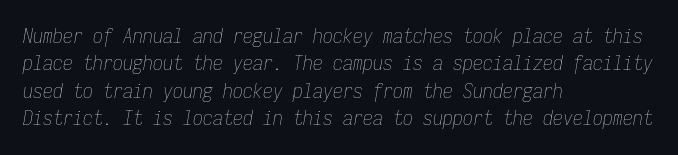
The image shows 20 px text type, italic (leaning right); set left-aligned, normal line spacing (1.37x), normal letter spacing, not underlined.
